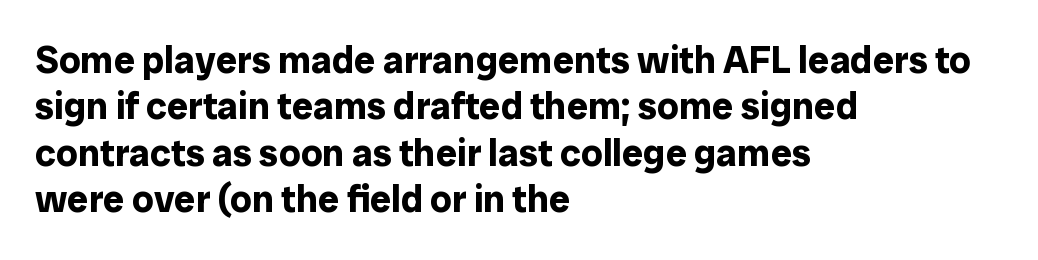
The face used here is rendered with its standard letterfit. Typographically, this falls in the sans-serif category. Varying glyph widths throughout — classic text-font behaviour. Caption: multi-line text, flush left, ragged right.
